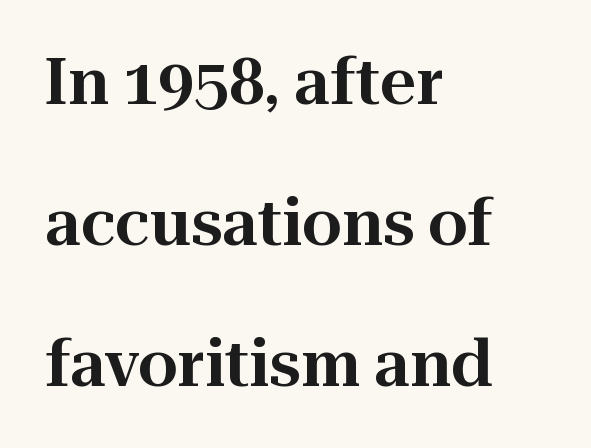
The image shows 63 px serif type, upright; set left-aligned, loose line spacing (2.24x), normal letter spacing, not underlined; high stroke contrast and a medium x-height.
